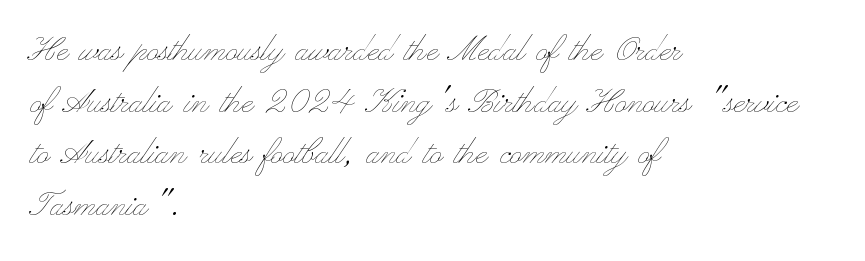
Casual observation: everything's shoved over to the left. Look at the tracking — it's just the regular setting, nothing added. Successive baselines arrive at the customary interval. The weight tops out at a normal text grade. The foot of each line stays bare and open.
